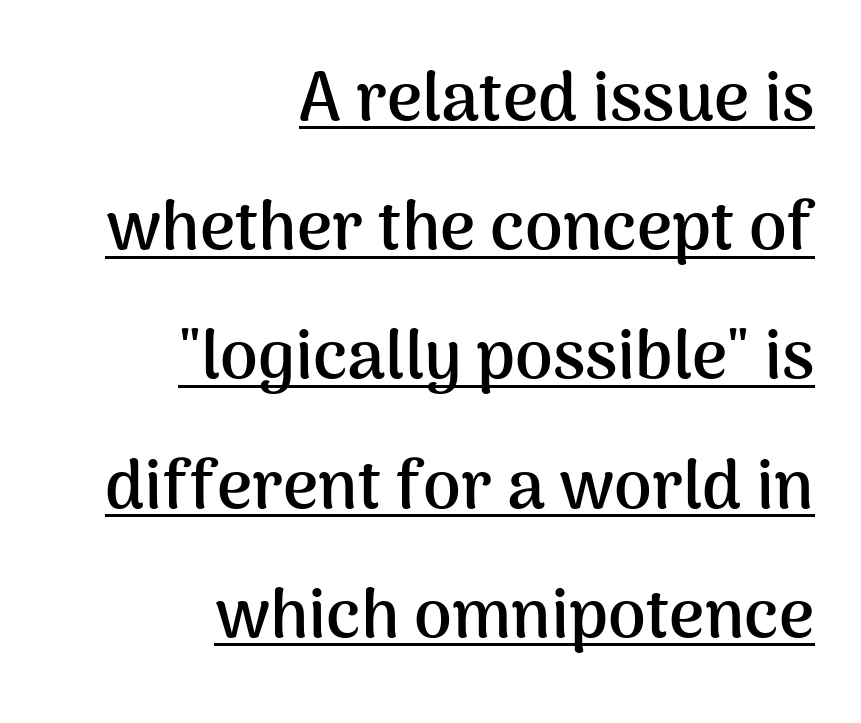
The image shows 68 px semibold sans-serif type, upright; set right-aligned, loose line spacing (1.9x), normal letter spacing, underlined; medium stroke contrast and a medium x-height.
